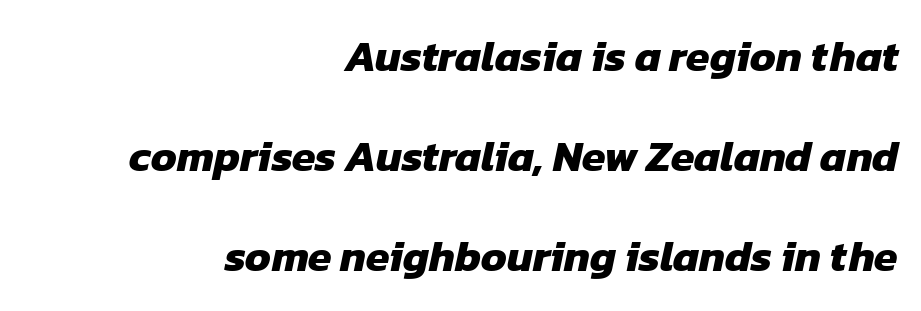
{"serif": "no", "bold": "yes", "weight": "heavy", "width": "normal", "stroke_contrast": "low", "x_height": "medium", "monospaced": "no", "underline": "no", "align": "right", "line_spacing": "loose", "line_spacing_ratio": 2.32, "letter_spacing": "normal", "letter_spacing_em": 0.0, "glyph_px": 43}
